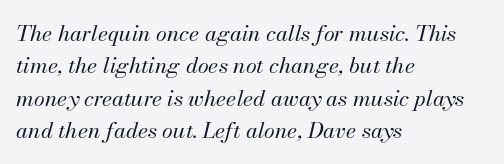
You could call the tracking neutral — neither tight nor loose. The glyphs are unaccompanied by any horizontal stroke below them. The weight tops out at a normal text grade. Looking at the ascenders, they clearly lean. The vertical gap from one line to the next is medium. Which margin do the lines hug? The left one — the right edge is uneven.
